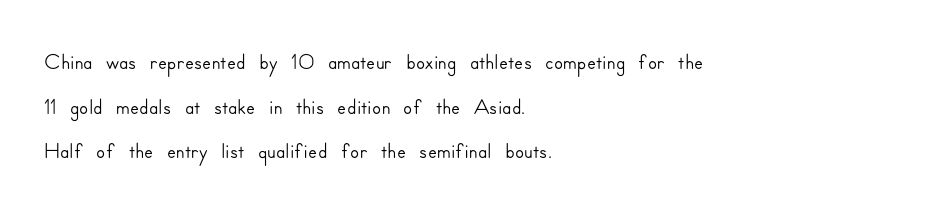
{"serif": "no", "italic": "no", "width": "normal", "stroke_contrast": "low", "x_height": "small", "monospaced": "no", "underline": "no", "align": "left", "line_spacing": "normal", "line_spacing_ratio": 1.35, "letter_spacing": "normal", "letter_spacing_em": 0.0, "glyph_px": 33}
